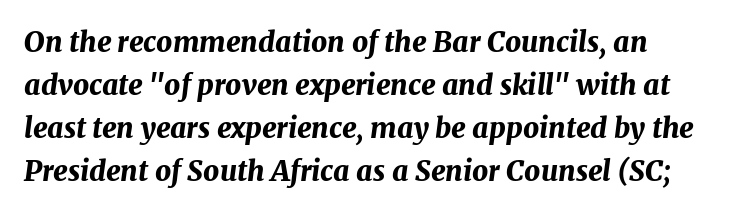
Q: Is the text bold? A: Yes.
Q: Is the text italic (slanted)? A: Yes, it leans right by about 7 degrees.
Q: Is the text underlined? A: No.
Q: Is the spacing between letters normal or unusually wide? A: Normal.
Q: Is the spacing between lines tight, normal or loose? A: Normal.
Q: Width (condensed, normal, or wide)? A: Normal.
Q: Stroke contrast? A: Medium.
Q: x-height? A: Medium.
Q: Monospaced? A: No.
